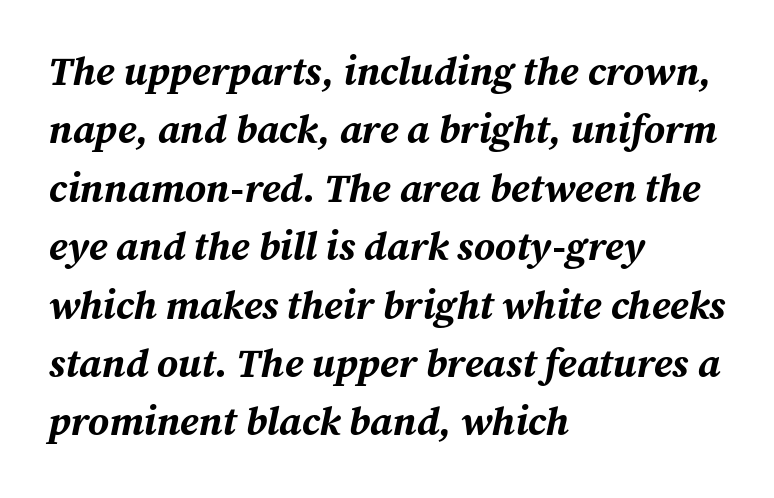
{"italic": "yes", "lean": "right", "slant_degrees": 12, "bold": "yes", "weight": "bold", "width": "normal", "stroke_contrast": "medium", "x_height": "medium", "monospaced": "no", "underline": "no", "align": "left", "line_spacing": "normal", "line_spacing_ratio": 1.46, "letter_spacing": "normal", "letter_spacing_em": 0.0, "glyph_px": 40}
